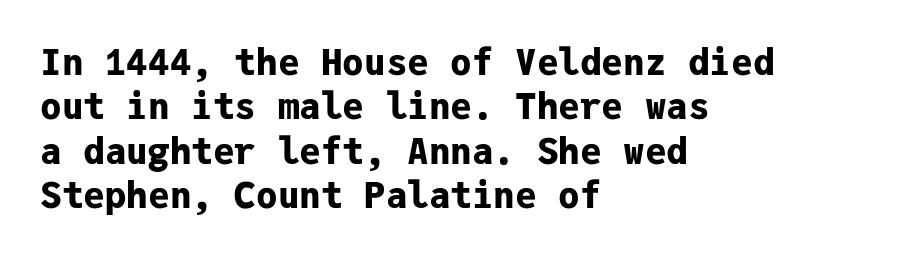
{"serif": "no", "italic": "no", "bold": "yes", "weight": "bold", "width": "normal", "stroke_contrast": "low", "x_height": "medium", "monospaced": "yes", "underline": "no", "align": "left", "line_spacing_ratio": 1.23, "letter_spacing": "normal", "letter_spacing_em": 0.0, "glyph_px": 36}
